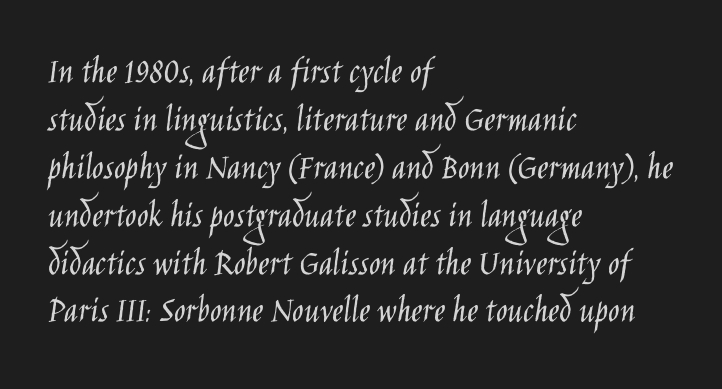
The image shows 38 px light, condensed sans-serif type; set left-aligned, normal line spacing (1.26x), normal letter spacing, not underlined; low stroke contrast and a large x-height.
